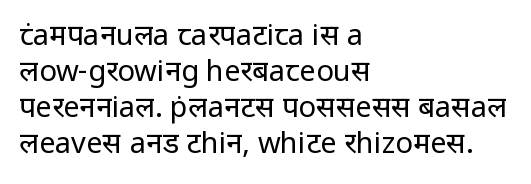
The rendering uses natural spacing where letterforms have individual widths. Any mark beneath the type? The region is blank. Which margin do the lines hug? The left one — the right edge is uneven. You can tell it's not italic because the verticals are truly vertical. These lines are composed in type without serifs.
